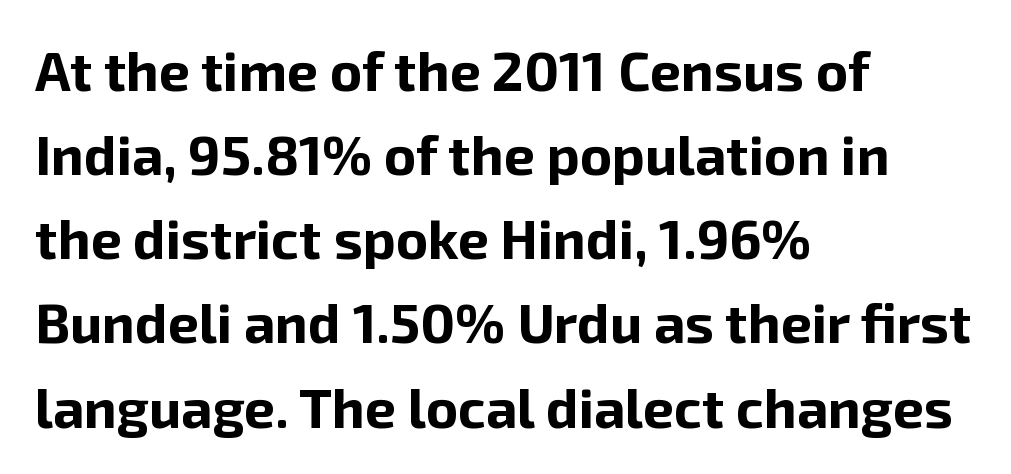
Q: Is the text bold? A: Yes.
Q: Is the text italic (slanted)? A: No, it is upright.
Q: Is the typeface a serif or a sans-serif typeface? A: Sans-serif.
Q: Is the text underlined? A: No.
Q: How is the paragraph aligned? A: Left-aligned.
Q: Is the spacing between letters normal or unusually wide? A: Normal.
Q: Is the spacing between lines tight, normal or loose? A: Normal.
Q: Width (condensed, normal, or wide)? A: Normal.
Q: Stroke contrast? A: Low.
Q: x-height? A: Medium.
Q: Monospaced? A: No.
